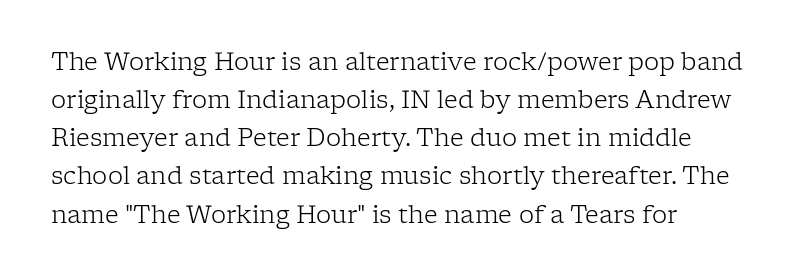
The image shows 24 px text type, upright; set normal line spacing (1.59x), normal letter spacing, not underlined.
